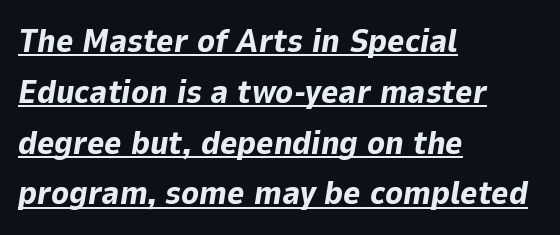
The axis of the letterforms is tilted away from vertical. The text block is weighted toward the left margin, trailing off unevenly rightward. Each word holds together tightly as a unit, with standard inter-letter gaps. The rendering uses a bold face; every stroke is thick and dark. The passage shown is typed in a proportional face where columns would drift.
